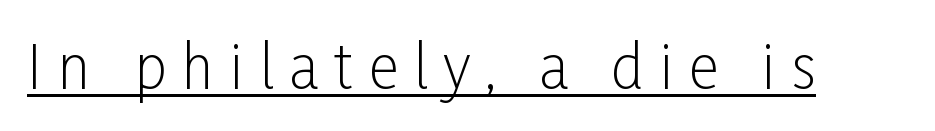
The image shows 58 px light, condensed sans-serif type, upright; set unusually wide letter spacing (+0.27 em), underlined; low stroke contrast and a medium x-height.
